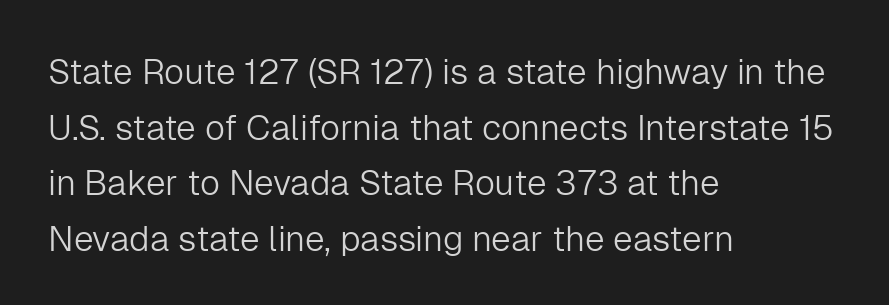
Check under the words: just untouched page. Stroke terminals: plain, sans-serif. Characters follow at the spacing the type designer built in. Stems here are at most as thick as an everyday book face.
